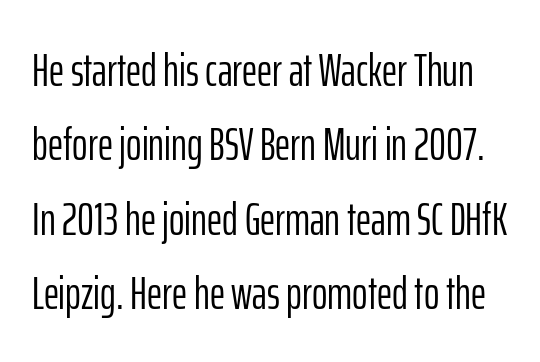
Students, note that the glyphs here touch the page at normal intervals. Quick note: underline off. Spacing verdict: proportional, widths tailored to each character. Leading: standard. No heavy texture on the line: the type isn't bold. Unlike a traditional serif, this face leaves its strokes unadorned.
